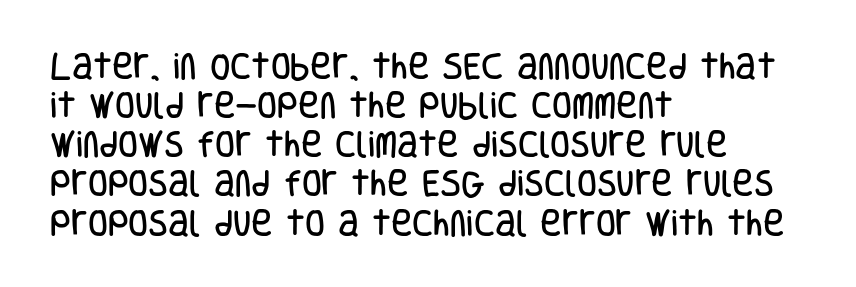
The image shows 29 px condensed sans-serif type, upright; set left-aligned, normal line spacing (1.35x), normal letter spacing, not underlined; low stroke contrast and a large x-height.
